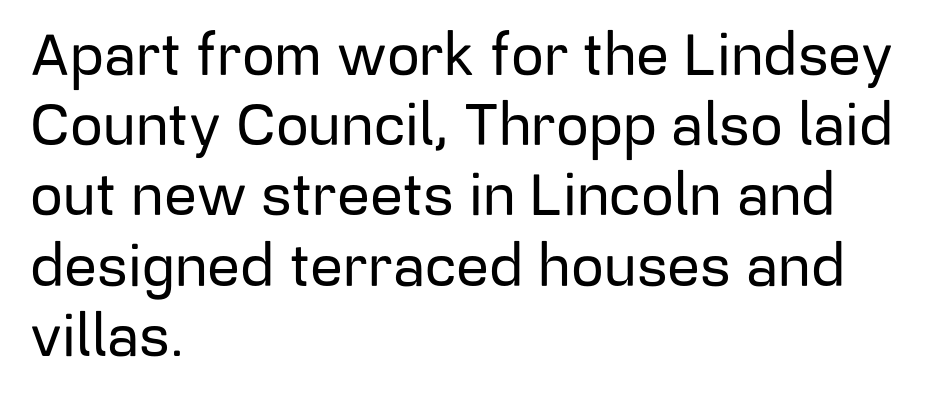
{"serif": "no", "italic": "no", "width": "normal", "stroke_contrast": "low", "x_height": "medium", "monospaced": "no", "underline": "no", "align": "left", "line_spacing_ratio": 1.21, "letter_spacing": "normal", "letter_spacing_em": 0.0, "glyph_px": 58}
